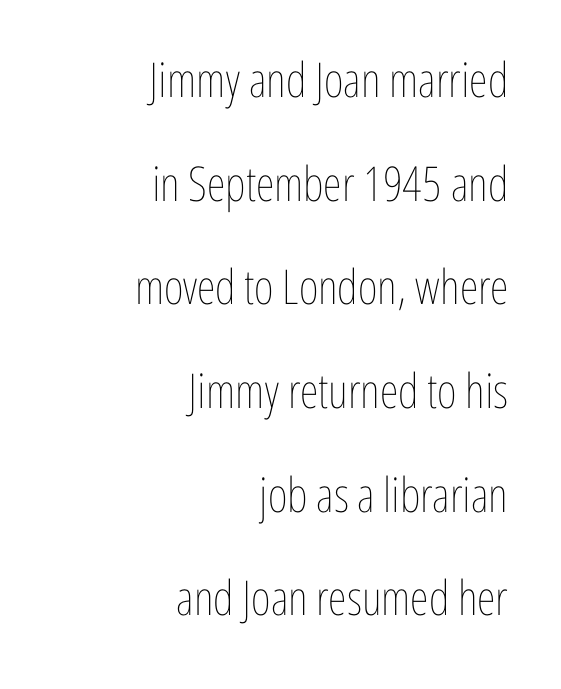
Rendered with straight, roman letterforms. The passage shown is typed in a proportional face where columns would drift. Is there much room between lines? Yes — plenty of vertical air separates them. Bold? No — there's no thickening of the strokes. All the whitespace from short lines collects on the left.
